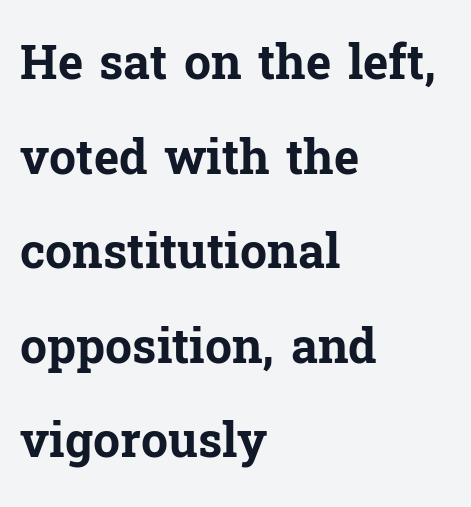
{"serif": "yes", "italic": "no", "bold": "yes", "weight": "bold", "width": "normal", "stroke_contrast": "low", "x_height": "medium", "monospaced": "no", "underline": "no", "align": "left", "line_spacing": "loose", "line_spacing_ratio": 1.97, "letter_spacing": "normal", "letter_spacing_em": 0.0, "glyph_px": 48}
